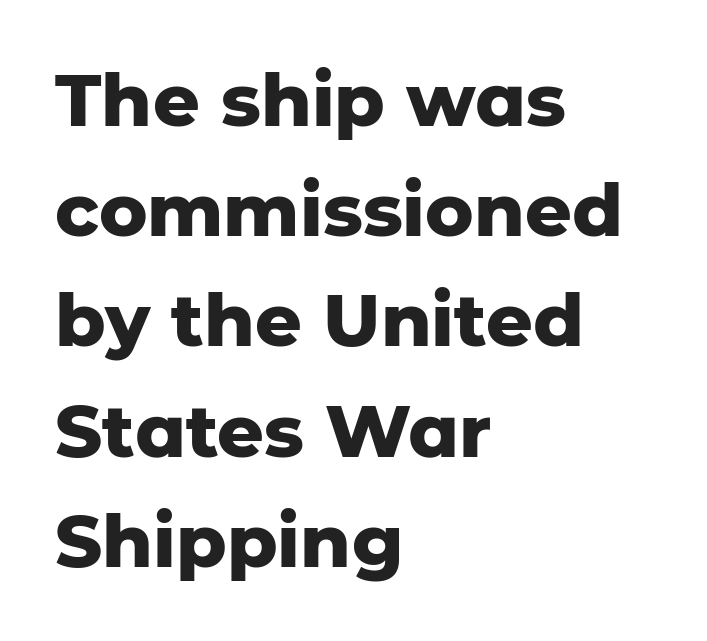
Q: Is the text bold? A: Yes.
Q: Is the text italic (slanted)? A: No, it is upright.
Q: Is the typeface a serif or a sans-serif typeface? A: Sans-serif.
Q: Is the text underlined? A: No.
Q: How is the paragraph aligned? A: Left-aligned.
Q: Is the spacing between letters normal or unusually wide? A: Normal.
Q: Is the spacing between lines tight, normal or loose? A: Normal.
Q: Width (condensed, normal, or wide)? A: Normal.
Q: Stroke contrast? A: Low.
Q: x-height? A: Medium.
Q: Monospaced? A: No.
